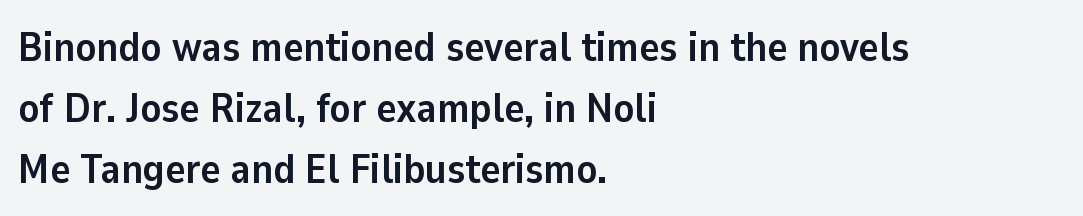
{"serif": "no", "italic": "no", "bold": "yes", "weight": "semibold", "width": "normal", "stroke_contrast": "low", "x_height": "medium", "monospaced": "no", "underline": "no", "align": "left", "line_spacing": "normal", "line_spacing_ratio": 1.45, "letter_spacing": "normal", "letter_spacing_em": 0.0, "glyph_px": 42}
